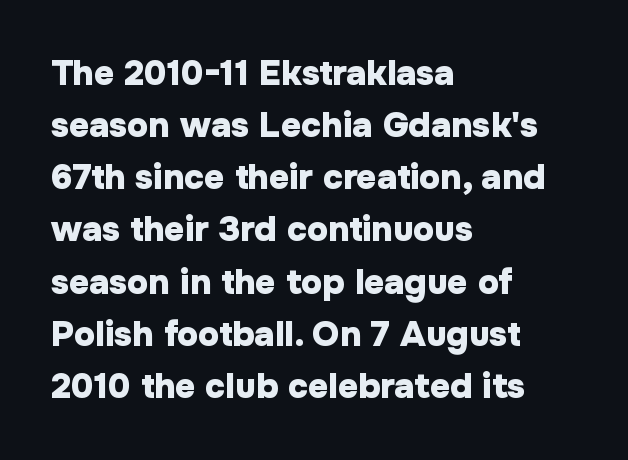
{"serif": "no", "italic": "no", "bold": "yes", "weight": "heavy", "width": "normal", "stroke_contrast": "low", "x_height": "medium", "monospaced": "no", "underline": "no", "align": "left", "line_spacing": "normal", "line_spacing_ratio": 1.49, "letter_spacing": "normal", "letter_spacing_em": 0.0, "glyph_px": 35}
